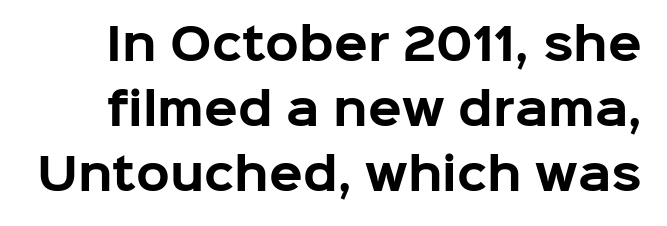
Q: Is the text bold? A: Yes.
Q: Is the text italic (slanted)? A: No, it is upright.
Q: Is the typeface a serif or a sans-serif typeface? A: Sans-serif.
Q: Is the text underlined? A: No.
Q: Is the spacing between letters normal or unusually wide? A: Normal.
Q: Is the spacing between lines tight, normal or loose? A: Normal.
Q: Width (condensed, normal, or wide)? A: Normal.
Q: Stroke contrast? A: Low.
Q: x-height? A: Medium.
Q: Monospaced? A: No.
